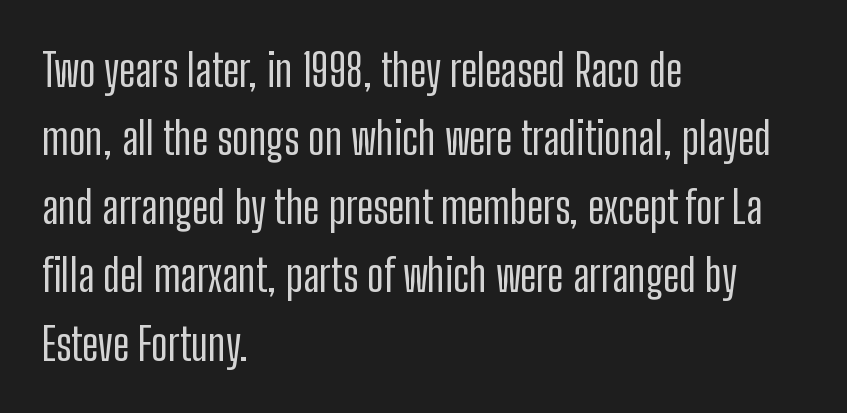
{"serif": "no", "italic": "no", "width": "condensed", "stroke_contrast": "low", "x_height": "medium", "monospaced": "no", "underline": "no", "align": "left", "line_spacing": "normal", "line_spacing_ratio": 1.52, "letter_spacing": "normal", "letter_spacing_em": 0.0, "glyph_px": 45}
